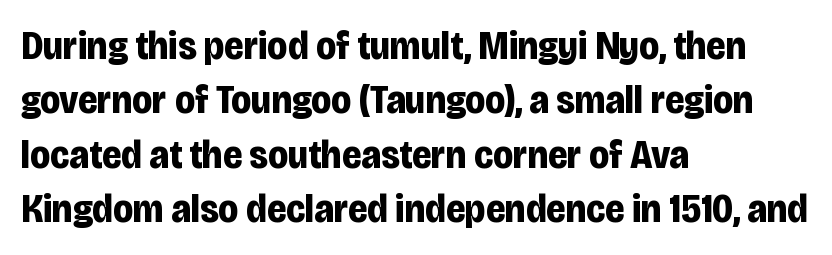
Q: Is the text bold? A: Yes.
Q: Is the text italic (slanted)? A: No, it is upright.
Q: Is the typeface a serif or a sans-serif typeface? A: Sans-serif.
Q: Is the text underlined? A: No.
Q: How is the paragraph aligned? A: Left-aligned.
Q: Is the spacing between letters normal or unusually wide? A: Normal.
Q: Is the spacing between lines tight, normal or loose? A: Normal.
Q: Width (condensed, normal, or wide)? A: Condensed.
Q: Stroke contrast? A: Low.
Q: x-height? A: Large.
Q: Monospaced? A: No.
